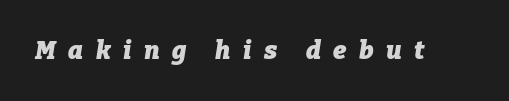
The image shows 25 px bold type, italic (leaning right); set unusually wide letter spacing (+0.5 em), not underlined.
